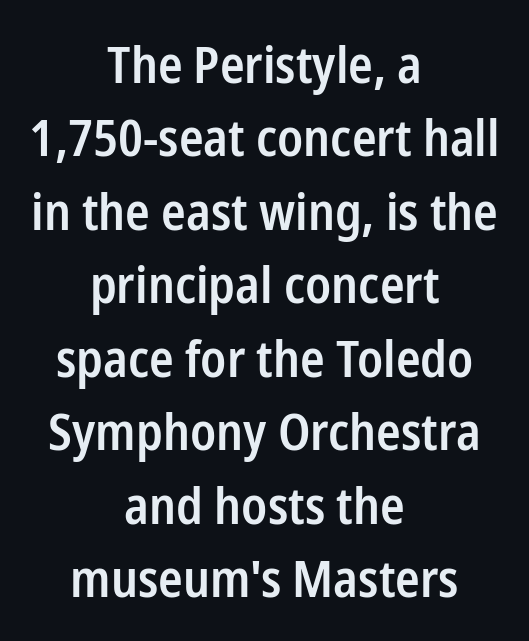
The image shows 51 px semibold, condensed sans-serif type, upright; set centered, normal line spacing (1.44x), normal letter spacing, not underlined; low stroke contrast and a medium x-height.
